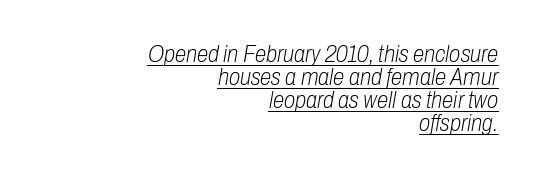
Q: Is the text bold? A: No.
Q: Is the text italic (slanted)? A: Yes, it leans right by about 10 degrees.
Q: Is the text underlined? A: Yes.
Q: How is the paragraph aligned? A: Right-aligned.
Q: Is the spacing between letters normal or unusually wide? A: Normal.
Q: Is the spacing between lines tight, normal or loose? A: Tight.
